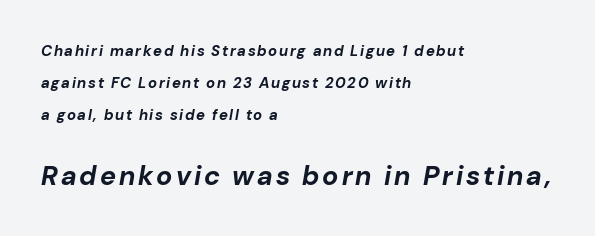
Q: Is the text bold? A: Yes.
Q: Is the text italic (slanted)? A: Yes, it leans right by about 10 degrees.
Q: Is the text underlined? A: No.
Q: How is the paragraph aligned? A: Left-aligned.
Q: Is the spacing between lines tight, normal or loose? A: Loose.
Q: Which block of text is set in a larger size, the first (top) or the second (bottom)? A: The second (bottom) one.
